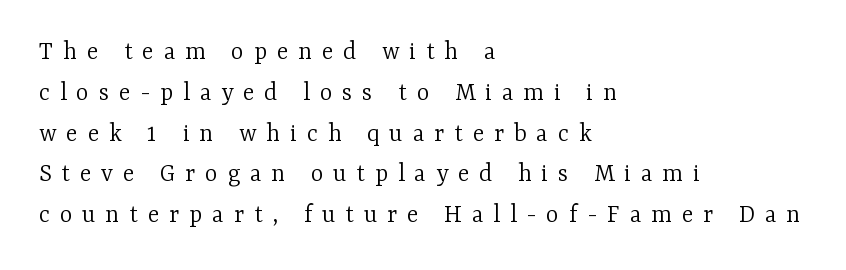
The image shows 27 px text type, upright; set left-aligned, normal line spacing (1.51x), unusually wide letter spacing (+0.36 em), not underlined.
